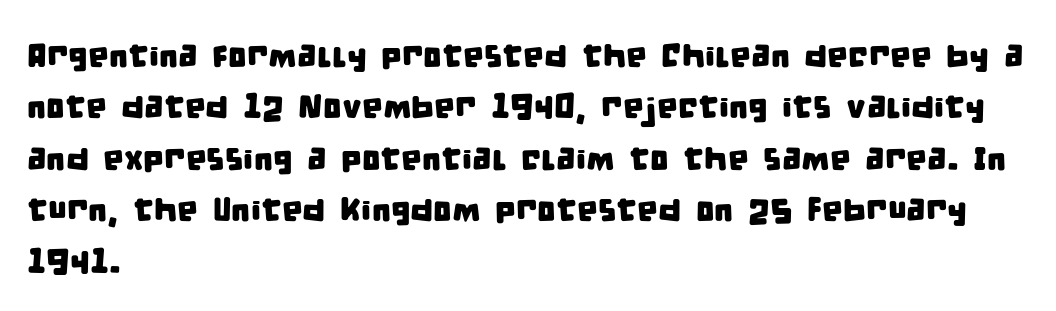
Q: Is the typeface a serif or a sans-serif typeface? A: Sans-serif.
Q: Is the text underlined? A: No.
Q: How is the paragraph aligned? A: Left-aligned.
Q: Is the spacing between letters normal or unusually wide? A: Normal.
Q: Is the spacing between lines tight, normal or loose? A: Normal.
Q: Width (condensed, normal, or wide)? A: Condensed.
Q: Stroke contrast? A: Low.
Q: x-height? A: Large.
Q: Monospaced? A: No.
